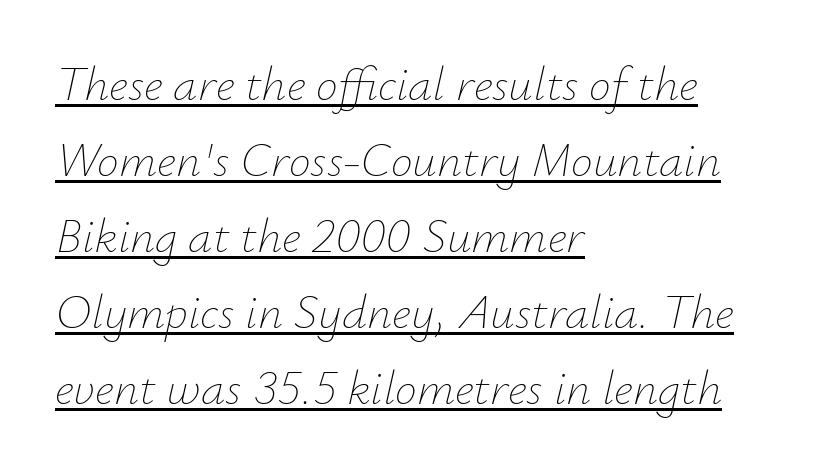
No heavy texture on the line: the type isn't bold. The typography opts for an oblique posture over an upright one. Standard letterfit; no display-style spreading of the glyphs. Students, observe the line beneath the letters — that is underlining.
